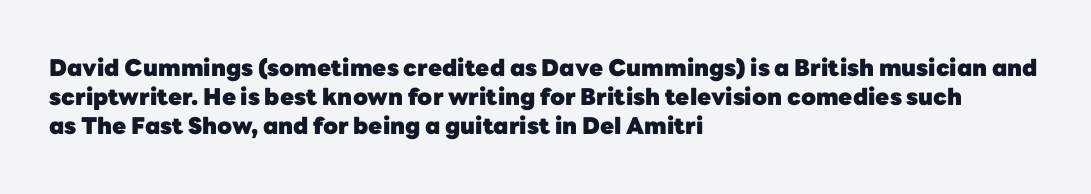
The typography opts for an upright posture over an oblique one. What weight is shown? A full bold with thick strokes. How would I describe the line gaps? Plain and ordinary. Each line starts at the same left margin while the right side varies.
